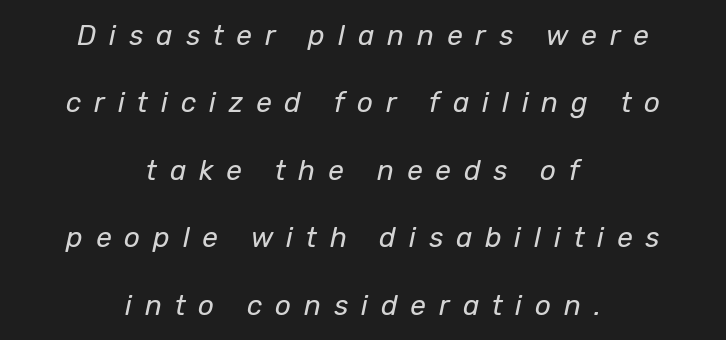
The image shows 28 px regular-weight type, italic (leaning right); set centered, loose line spacing (2.41x), unusually wide letter spacing (+0.46 em), not underlined; low stroke contrast and a medium x-height.
